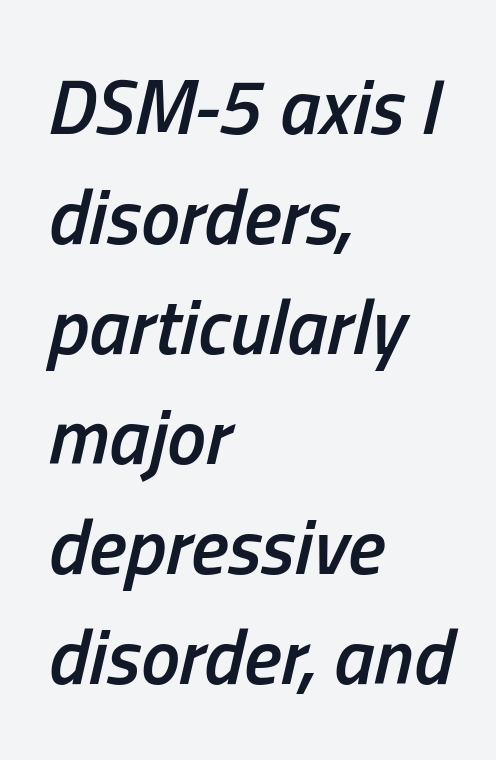
There is no visible air inserted between adjacent glyphs. Tall strokes in this sample are angled rather than plumb. Each row of text sits above clean, open space. Its strokes are somewhat broadened, the hallmark of semibold type.
